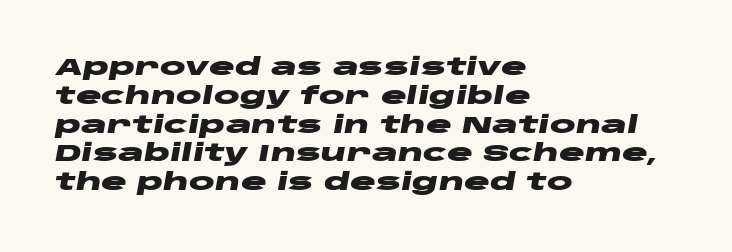
Q: Is the text bold? A: Yes.
Q: Is the text italic (slanted)? A: Yes, it leans right by about 10 degrees.
Q: Is the text underlined? A: No.
Q: How is the paragraph aligned? A: Left-aligned.
Q: Is the spacing between letters normal or unusually wide? A: Normal.
